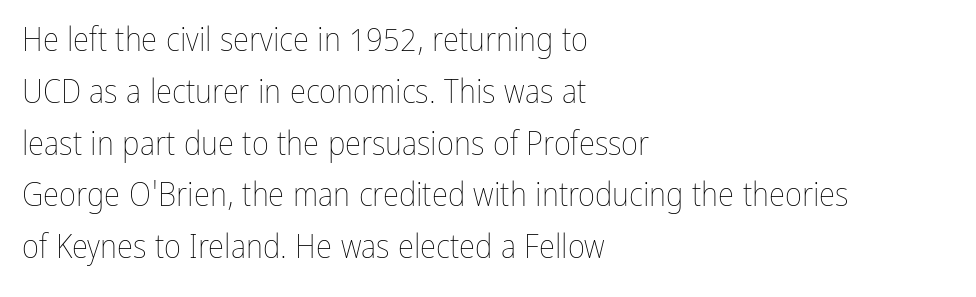
The image shows 33 px thin, condensed type, upright; set left-aligned, normal line spacing (1.57x), normal letter spacing, not underlined; low stroke contrast and a medium x-height.
